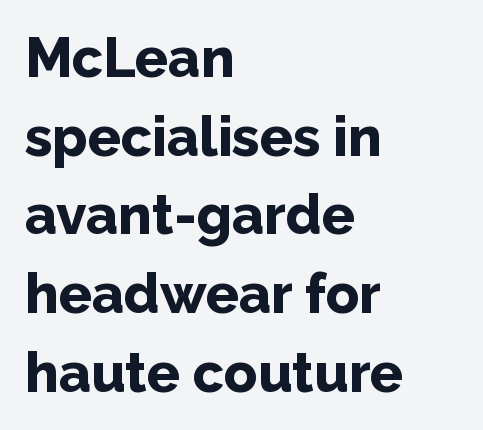
The image shows 55 px bold sans-serif type, upright; set left-aligned, normal line spacing (1.43x), normal letter spacing, not underlined; low stroke contrast and a medium x-height.
